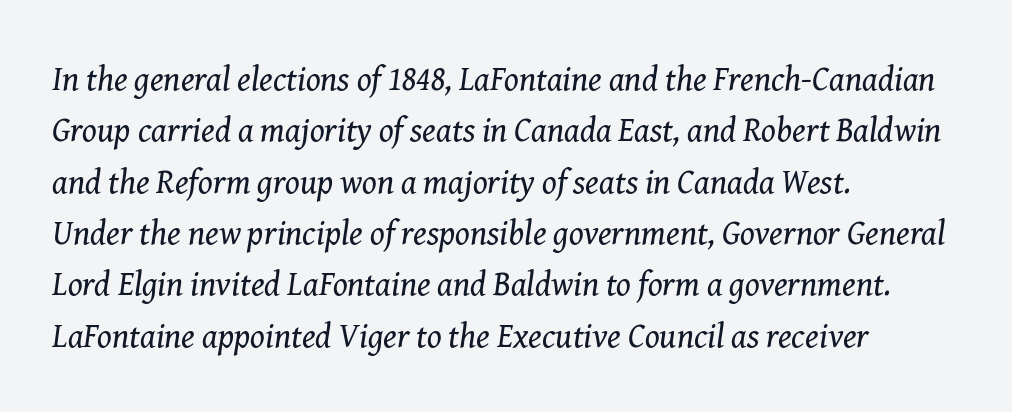
{"serif": "yes", "italic": "yes", "lean": "right", "slant_degrees": 8, "bold": "no", "weight": "regular", "width": "normal", "stroke_contrast": "medium", "x_height": "medium", "monospaced": "no", "underline": "no", "align": "left", "line_spacing": "normal", "line_spacing_ratio": 1.51, "letter_spacing": "normal", "letter_spacing_em": 0.0, "glyph_px": 34}
